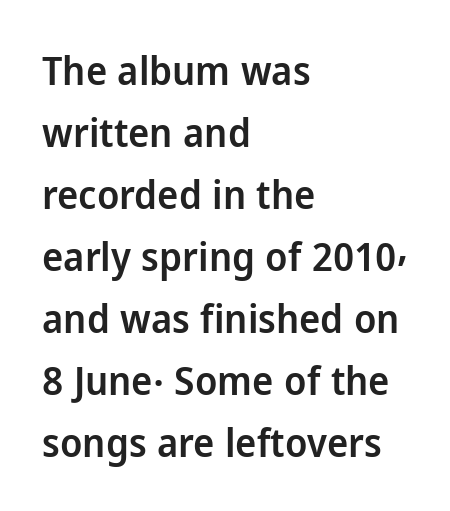
Has an underline been added? It has not. Do the characters align in a grid? No, the font is proportional. The lines in this sample share a left origin and differ only in where they stop. Words appear dense and cohesive because spacing is normal.
